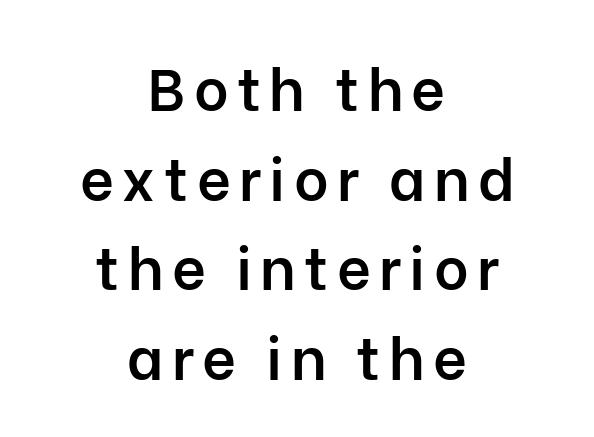
Q: Is the text bold? A: Semi-bold.
Q: Is the text italic (slanted)? A: No, it is upright.
Q: Is the typeface a serif or a sans-serif typeface? A: Sans-serif.
Q: Is the text underlined? A: No.
Q: How is the paragraph aligned? A: Centered.
Q: Is the spacing between lines tight, normal or loose? A: Normal.
Q: Width (condensed, normal, or wide)? A: Normal.
Q: Stroke contrast? A: Low.
Q: x-height? A: Medium.
Q: Monospaced? A: No.
